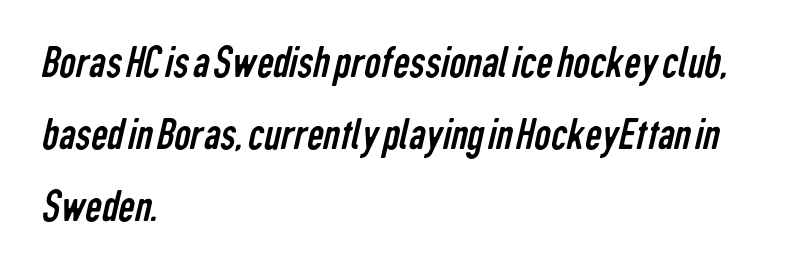
{"serif": "no", "bold": "no", "weight": "regular", "width": "condensed", "stroke_contrast": "low", "x_height": "medium", "monospaced": "no", "underline": "no", "align": "left", "line_spacing": "normal", "line_spacing_ratio": 1.56, "letter_spacing": "normal", "letter_spacing_em": 0.0, "glyph_px": 46}
